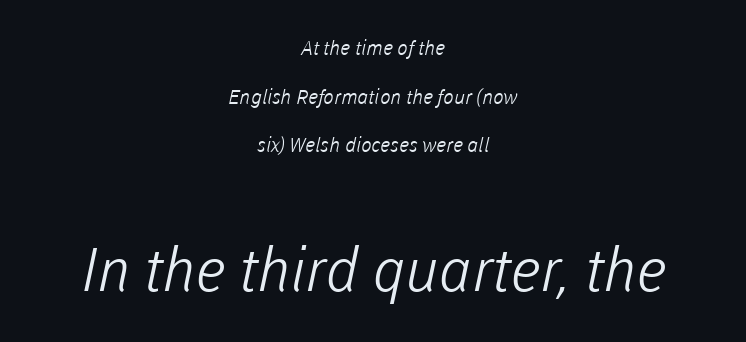
Q: Is the text bold? A: No.
Q: Is the typeface a serif or a sans-serif typeface? A: Sans-serif.
Q: Is the text underlined? A: No.
Q: How is the paragraph aligned? A: Centered.
Q: Is the spacing between letters normal or unusually wide? A: Normal.
Q: Is the spacing between lines tight, normal or loose? A: Loose.
Q: Which block of text is set in a larger size, the first (top) or the second (bottom)? A: The second (bottom) one.
Q: Width (condensed, normal, or wide)? A: Normal.
Q: Stroke contrast? A: Low.
Q: x-height? A: Medium.
Q: Monospaced? A: No.
